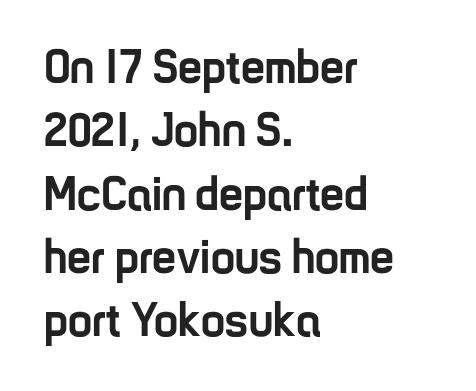
Q: Is the text bold? A: Yes.
Q: Is the text italic (slanted)? A: No, it is upright.
Q: Is the typeface a serif or a sans-serif typeface? A: Sans-serif.
Q: Is the text underlined? A: No.
Q: How is the paragraph aligned? A: Left-aligned.
Q: Is the spacing between letters normal or unusually wide? A: Normal.
Q: Is the spacing between lines tight, normal or loose? A: Normal.
Q: Width (condensed, normal, or wide)? A: Condensed.
Q: Stroke contrast? A: Low.
Q: x-height? A: Medium.
Q: Monospaced? A: No.
